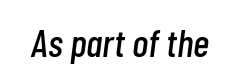
{"italic": "yes", "lean": "right", "slant_degrees": 7, "width": "condensed", "stroke_contrast": "low", "x_height": "medium", "monospaced": "no", "underline": "no", "letter_spacing": "normal", "letter_spacing_em": 0.0, "glyph_px": 39}
